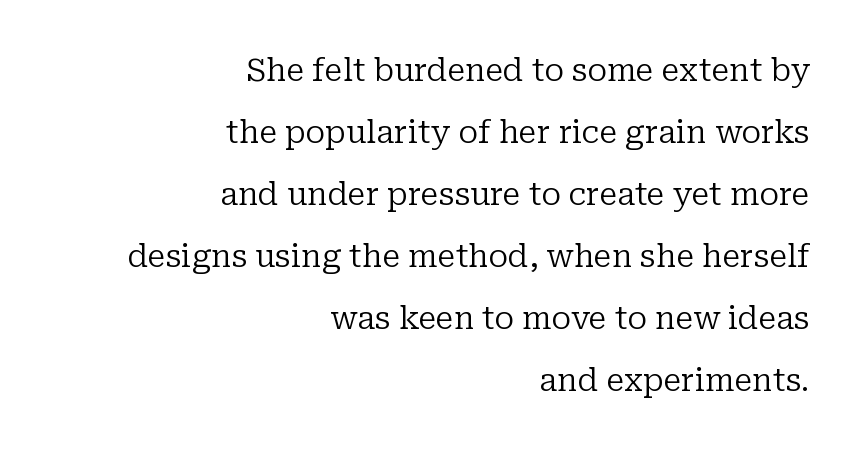
Q: Is the text bold? A: No.
Q: Is the text italic (slanted)? A: No, it is upright.
Q: Is the typeface a serif or a sans-serif typeface? A: Serif.
Q: Is the text underlined? A: No.
Q: How is the paragraph aligned? A: Right-aligned.
Q: Is the spacing between letters normal or unusually wide? A: Normal.
Q: Is the spacing between lines tight, normal or loose? A: Loose.
Q: Width (condensed, normal, or wide)? A: Normal.
Q: Stroke contrast? A: Low.
Q: x-height? A: Medium.
Q: Monospaced? A: No.
